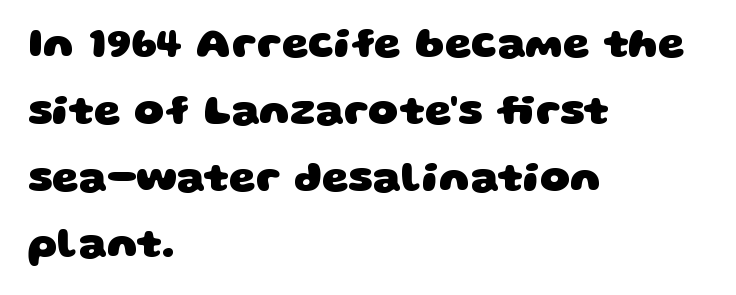
Q: Is the text bold? A: Yes.
Q: Is the typeface a serif or a sans-serif typeface? A: Sans-serif.
Q: Is the text underlined? A: No.
Q: How is the paragraph aligned? A: Left-aligned.
Q: Is the spacing between letters normal or unusually wide? A: Normal.
Q: Is the spacing between lines tight, normal or loose? A: Normal.
Q: Width (condensed, normal, or wide)? A: Wide.
Q: Stroke contrast? A: Low.
Q: x-height? A: Large.
Q: Monospaced? A: No.
